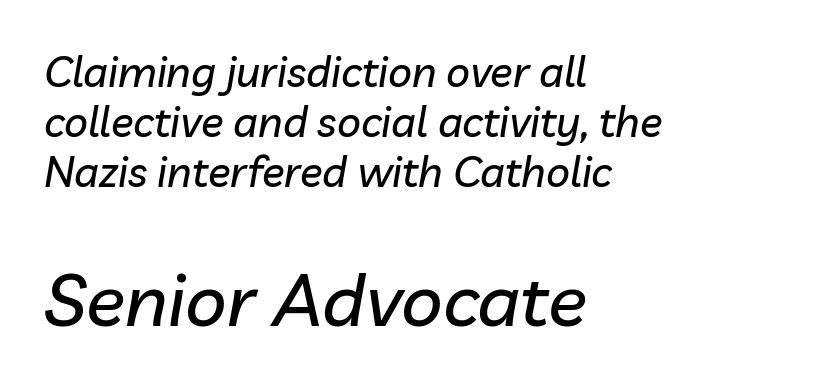
{"italic": "yes", "lean": "right", "slant_degrees": 10, "width": "normal", "stroke_contrast": "low", "x_height": "medium", "monospaced": "no", "underline": "no", "align": "left", "line_spacing_ratio": 1.19, "letter_spacing": "normal", "letter_spacing_em": 0.0, "larger_block": "second", "size_ratio": 1.74, "glyph_px": 73}
